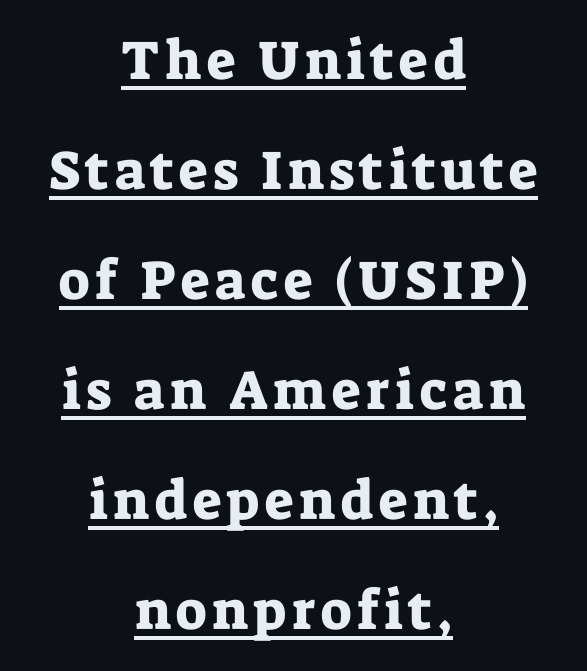
{"serif": "yes", "italic": "no", "width": "normal", "stroke_contrast": "low", "x_height": "medium", "monospaced": "no", "underline": "yes", "align": "center", "line_spacing": "loose", "line_spacing_ratio": 2.0, "glyph_px": 55}
